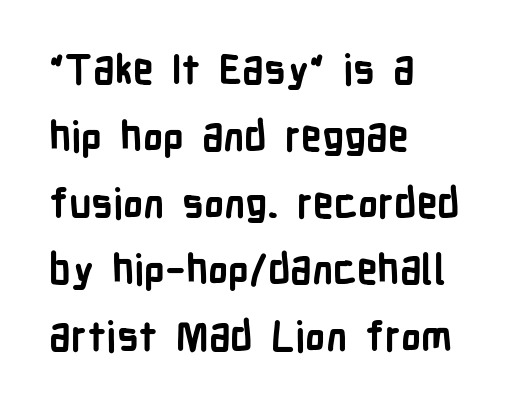
{"serif": "no", "italic": "no", "bold": "yes", "weight": "semibold", "width": "condensed", "stroke_contrast": "low", "x_height": "medium", "monospaced": "no", "underline": "no", "align": "left", "line_spacing": "normal", "line_spacing_ratio": 1.63, "letter_spacing": "normal", "letter_spacing_em": 0.0, "glyph_px": 41}
